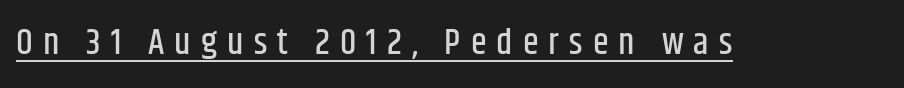
{"serif": "no", "italic": "no", "width": "condensed", "stroke_contrast": "low", "x_height": "large", "monospaced": "no", "underline": "yes", "letter_spacing": "wide", "letter_spacing_em": 0.28, "glyph_px": 36}
